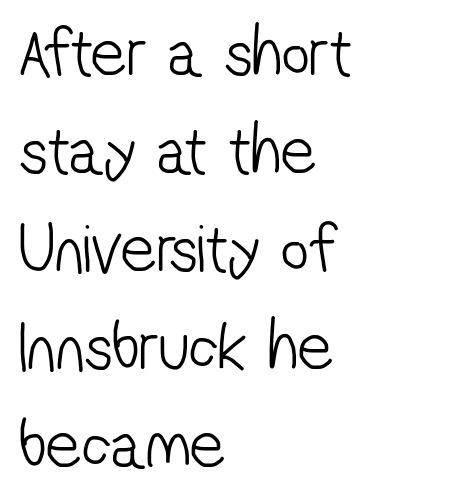
This sample is left-justified, so line endings fall wherever the words run out. Summary of vertical rhythm: regular, with standard interline spacing. In terms of letterspacing, this is plain default setting. The letters advance in unequal steps, a hallmark of proportional type. Rule under the text: the space is simply empty.
